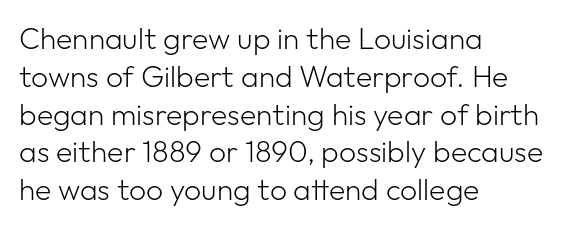
The image shows 30 px light sans-serif type, upright; set left-aligned, normal line spacing (1.26x), normal letter spacing, not underlined; low stroke contrast and a medium x-height.
